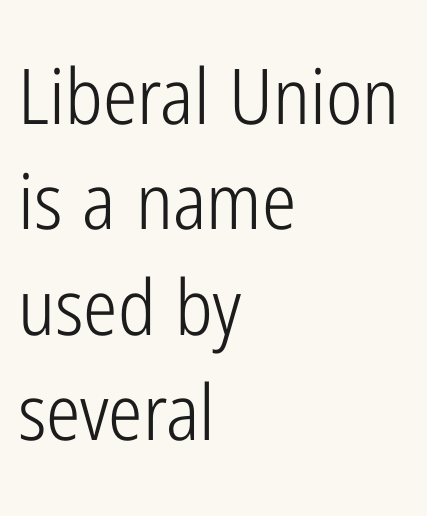
{"serif": "no", "italic": "no", "bold": "no", "weight": "light", "width": "condensed", "stroke_contrast": "low", "x_height": "medium", "monospaced": "no", "underline": "no", "align": "left", "line_spacing": "normal", "line_spacing_ratio": 1.37, "letter_spacing": "normal", "letter_spacing_em": 0.0, "glyph_px": 77}
